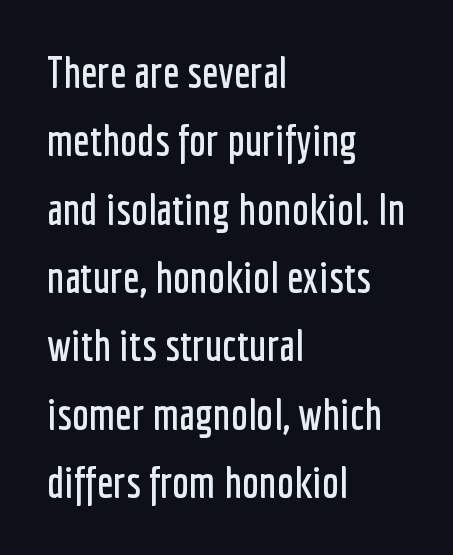
The image shows 43 px condensed sans-serif type, upright; set left-aligned, normal line spacing (1.59x), normal letter spacing, not underlined; low stroke contrast and a medium x-height.
